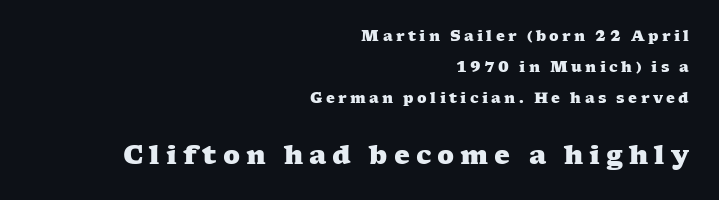
The image shows 25 px bold type; set right-aligned, loose line spacing (2.23x), unusually wide letter spacing (+0.24 em), not underlined; the second (bottom) block is 1.79x larger.
